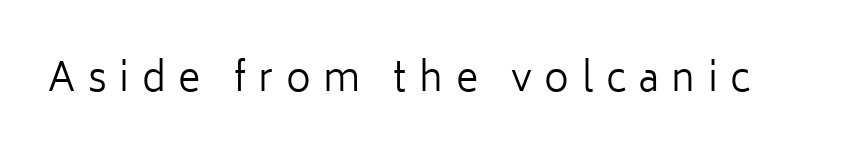
What stands out about the letter spacing? Its width — letters are far apart. These lines are rendered in a variable-pitch font. The passage shown is not bold in any degree. The space directly below the letters is spotless. The letters stand upright; this is a roman face. What kind of face is this? One without serifs — a sans.
